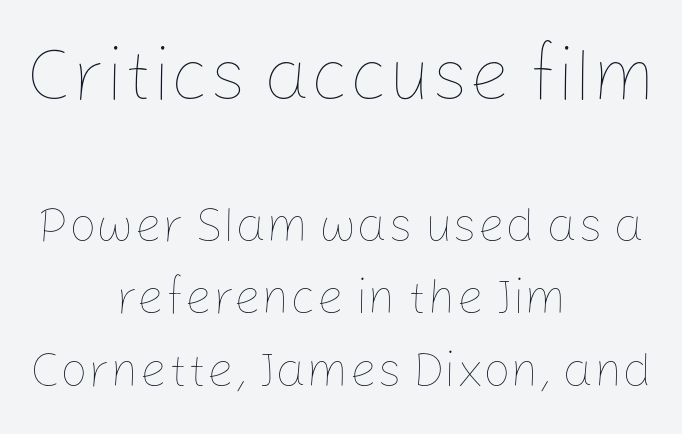
The image shows 74 px thin type, upright; set centered, normal line spacing (1.48x), normal letter spacing, not underlined; the first (top) block is 1.51x larger; low stroke contrast and a medium x-height.
